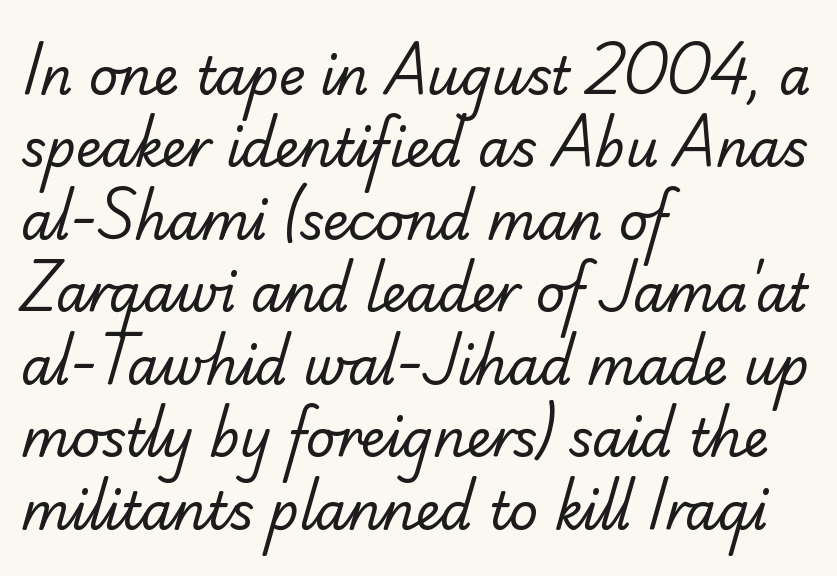
Q: Is the text bold? A: No.
Q: Is the typeface a serif or a sans-serif typeface? A: Sans-serif.
Q: Is the text underlined? A: No.
Q: How is the paragraph aligned? A: Left-aligned.
Q: Is the spacing between letters normal or unusually wide? A: Normal.
Q: Is the spacing between lines tight, normal or loose? A: Normal.
Q: Width (condensed, normal, or wide)? A: Normal.
Q: Stroke contrast? A: Low.
Q: x-height? A: Small.
Q: Monospaced? A: No.
